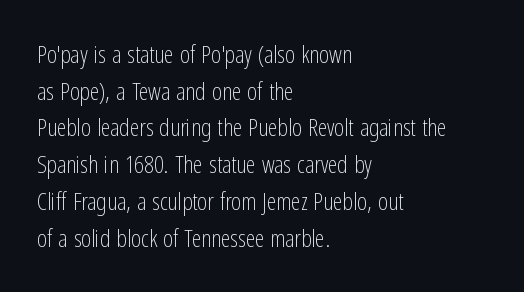
The image shows 24 px text type, upright; set left-aligned, normal line spacing (1.53x), normal letter spacing, not underlined.
